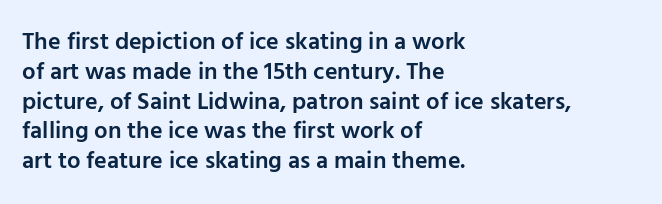
The letters stand upright; this is a roman face. Underline: absent. The sample has been set in demibold, a notch under bold. Here the glyphs are tracked normally, forming tight word shapes.
